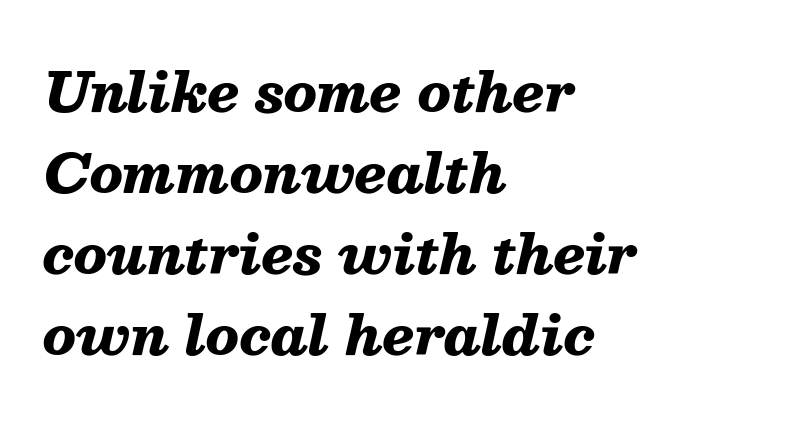
{"italic": "yes", "lean": "right", "slant_degrees": 13, "bold": "yes", "weight": "heavy", "width": "normal", "stroke_contrast": "medium", "x_height": "medium", "monospaced": "no", "underline": "no", "align": "left", "line_spacing": "normal", "line_spacing_ratio": 1.5, "letter_spacing": "normal", "letter_spacing_em": 0.0, "glyph_px": 54}
